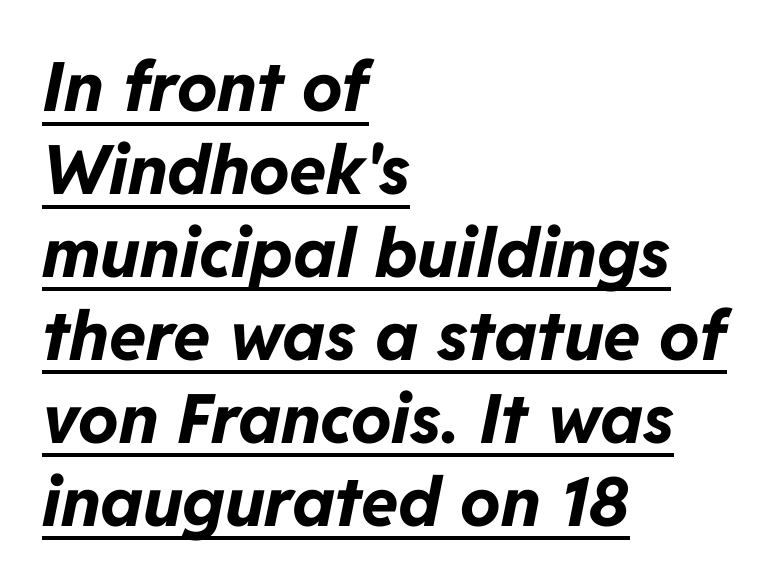
Q: Is the text bold? A: Yes.
Q: Is the text italic (slanted)? A: Yes, it leans right by about 11 degrees.
Q: Is the text underlined? A: Yes.
Q: How is the paragraph aligned? A: Left-aligned.
Q: Is the spacing between letters normal or unusually wide? A: Normal.
Q: Width (condensed, normal, or wide)? A: Normal.
Q: Stroke contrast? A: Low.
Q: x-height? A: Medium.
Q: Monospaced? A: No.
